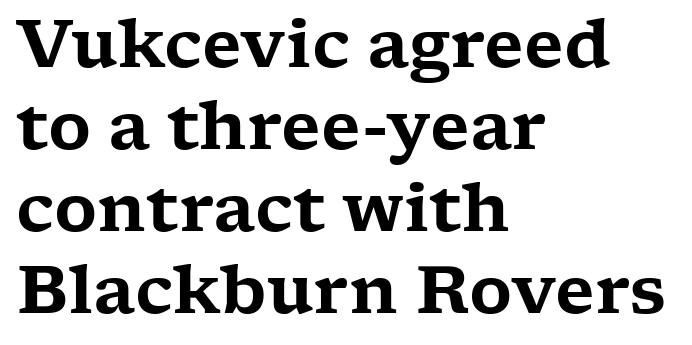
{"serif": "yes", "italic": "no", "width": "wide", "stroke_contrast": "low", "x_height": "medium", "monospaced": "no", "underline": "no", "align": "left", "line_spacing_ratio": 1.24, "letter_spacing": "normal", "letter_spacing_em": 0.0, "glyph_px": 66}
